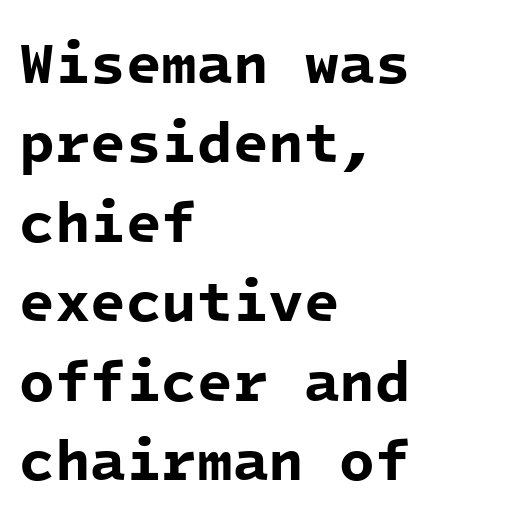
{"serif": "no", "bold": "yes", "weight": "bold", "width": "normal", "stroke_contrast": "low", "x_height": "medium", "monospaced": "yes", "underline": "no", "align": "left", "line_spacing": "normal", "line_spacing_ratio": 1.37, "letter_spacing": "normal", "letter_spacing_em": 0.0, "glyph_px": 58}
